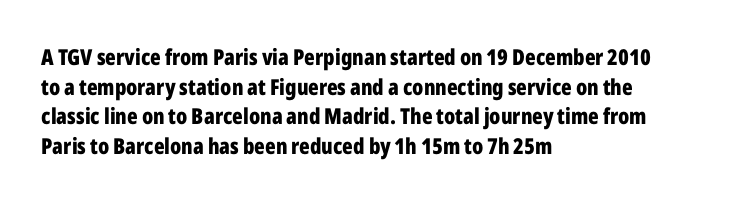
Caption: standard tracking, unaltered. Bold? Absolutely — the strokes are thick and heavy. Where is the straight margin? On the left. The line-height multiplier appears to be the usual default. Underlining? Definitely not there. Upright lettering throughout.
